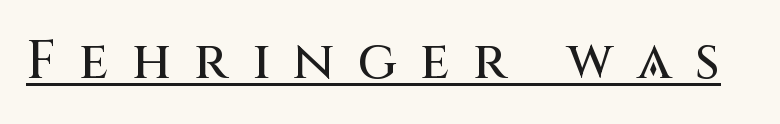
Designer's note — italics off, roman on. Compared with undecorated copy, this sample adds a rule below the words. A typesetter would label this face a sans. Caption: expanded tracking, letters set apart. Varying glyph widths throughout — classic text-font behaviour.
